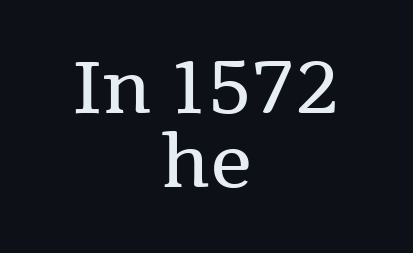
The letters carry serifs — small finishing strokes at the ends of their stems. Tightly led — the rows are bunched. The rag falls on both sides of this text block equally. Nobody touched the tracking dial on this one.
